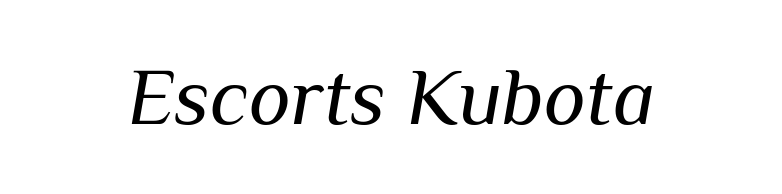
Q: Is the text bold? A: No.
Q: Is the text italic (slanted)? A: Yes, it leans right by about 10 degrees.
Q: Is the text underlined? A: No.
Q: Is the spacing between letters normal or unusually wide? A: Normal.
Q: Width (condensed, normal, or wide)? A: Normal.
Q: Stroke contrast? A: Medium.
Q: x-height? A: Medium.
Q: Monospaced? A: No.
